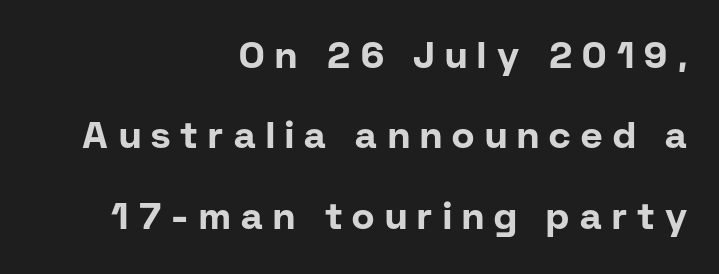
{"serif": "no", "italic": "no", "bold": "yes", "weight": "bold", "width": "normal", "stroke_contrast": "low", "x_height": "medium", "monospaced": "no", "underline": "no", "align": "right", "line_spacing": "loose", "line_spacing_ratio": 2.17, "letter_spacing": "wide", "letter_spacing_em": 0.28, "glyph_px": 37}
